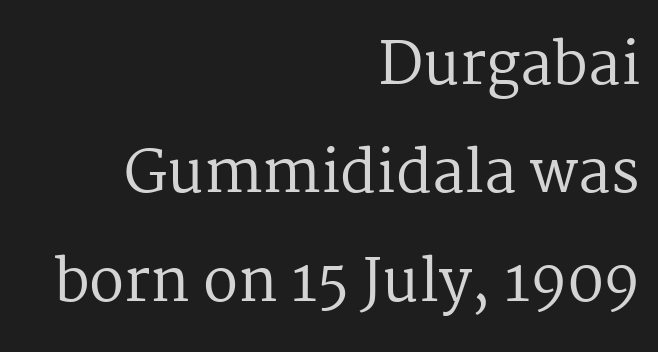
The image shows 58 px regular-weight serif type, upright; set right-aligned, line spacing 1.87x, normal letter spacing, not underlined; medium stroke contrast and a medium x-height.
